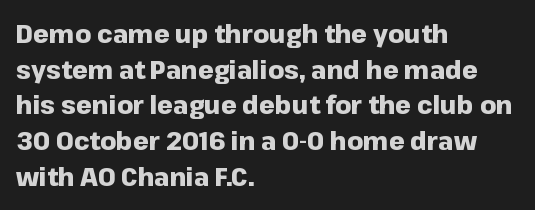
Q: Is the text bold? A: Yes.
Q: Is the text italic (slanted)? A: No, it is upright.
Q: Is the text underlined? A: No.
Q: How is the paragraph aligned? A: Left-aligned.
Q: Is the spacing between letters normal or unusually wide? A: Normal.
Q: Is the spacing between lines tight, normal or loose? A: Normal.
